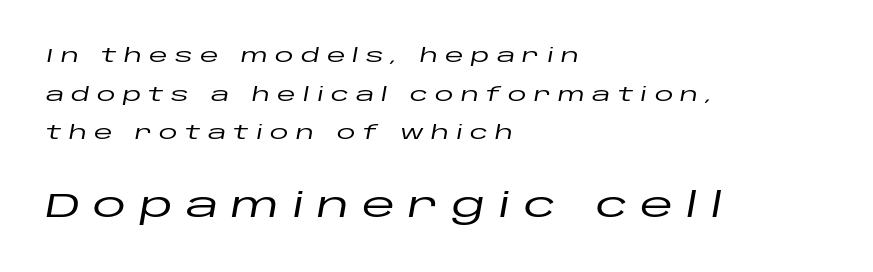
{"italic": "yes", "lean": "right", "slant_degrees": 10, "width": "wide", "stroke_contrast": "low", "x_height": "large", "monospaced": "no", "underline": "no", "align": "left", "line_spacing": "loose", "line_spacing_ratio": 2.03, "letter_spacing": "wide", "letter_spacing_em": 0.38, "larger_block": "second", "size_ratio": 1.79, "glyph_px": 34}
